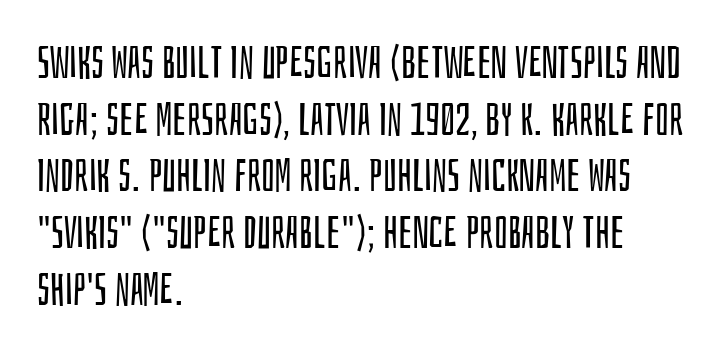
The image shows 45 px regular-weight, condensed sans-serif type, upright; set left-aligned, normal line spacing (1.26x), normal letter spacing, not underlined; low stroke contrast and a large x-height.
